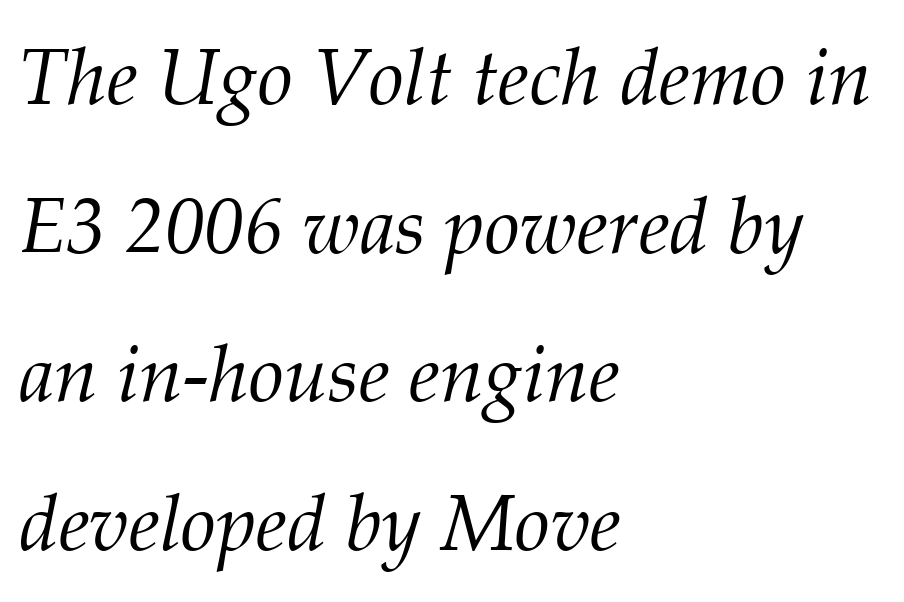
{"serif": "yes", "italic": "yes", "lean": "right", "slant_degrees": 12, "bold": "no", "weight": "light", "width": "normal", "stroke_contrast": "medium", "x_height": "medium", "monospaced": "no", "underline": "no", "align": "left", "line_spacing_ratio": 1.88, "letter_spacing": "normal", "letter_spacing_em": 0.0, "glyph_px": 79}
